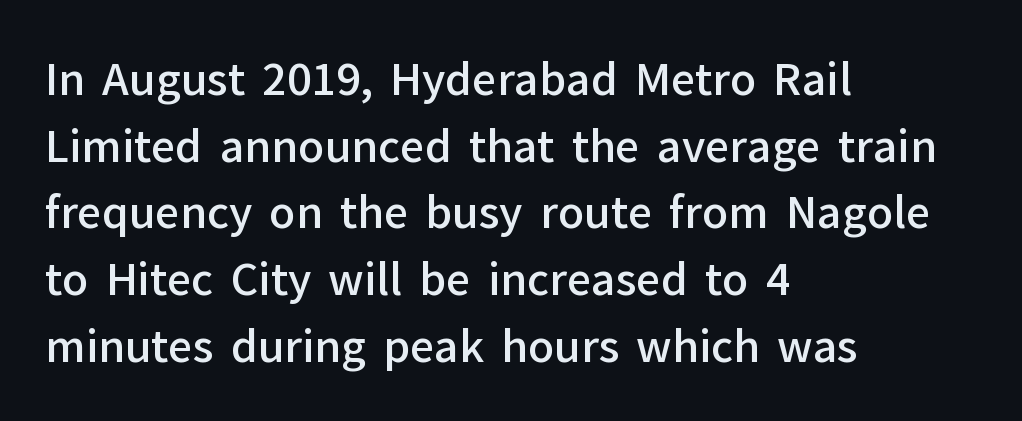
{"serif": "no", "italic": "no", "bold": "semi", "weight": "semibold", "width": "normal", "stroke_contrast": "low", "x_height": "medium", "monospaced": "no", "underline": "no", "align": "left", "line_spacing": "normal", "line_spacing_ratio": 1.55, "letter_spacing": "normal", "letter_spacing_em": 0.0, "glyph_px": 43}
